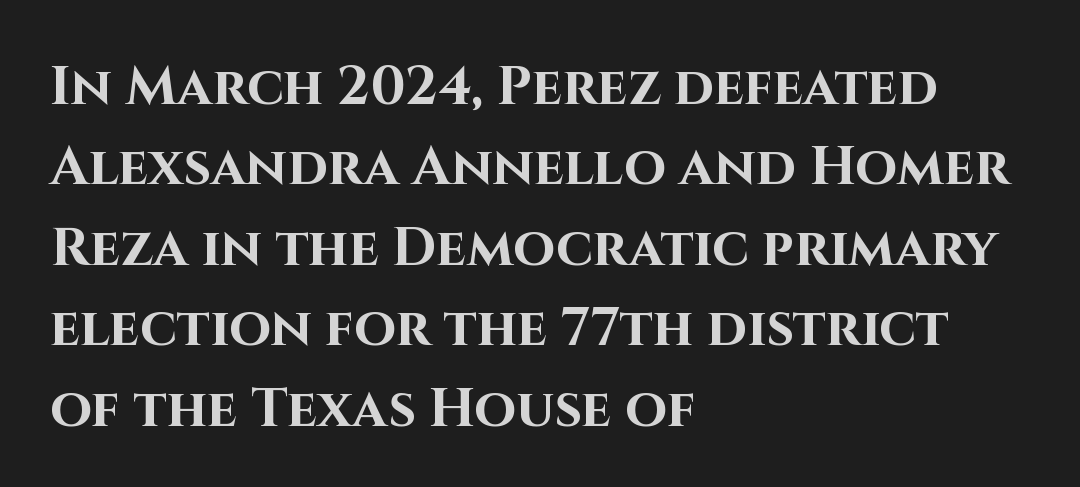
The image shows 54 px bold sans-serif type, upright; set left-aligned, normal line spacing (1.49x), normal letter spacing, not underlined; high stroke contrast and a large x-height.
